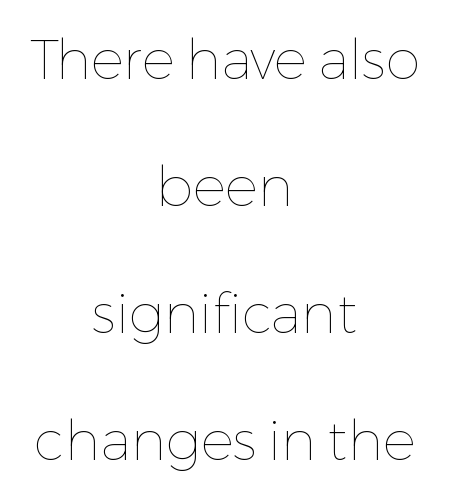
Q: Is the text bold? A: No.
Q: Is the text italic (slanted)? A: No, it is upright.
Q: Is the text underlined? A: No.
Q: How is the paragraph aligned? A: Centered.
Q: Is the spacing between letters normal or unusually wide? A: Normal.
Q: Is the spacing between lines tight, normal or loose? A: Loose.
Q: Width (condensed, normal, or wide)? A: Normal.
Q: Stroke contrast? A: Low.
Q: x-height? A: Medium.
Q: Monospaced? A: No.
